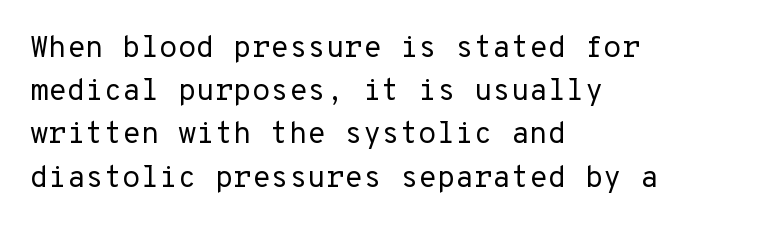
Q: Is the text bold? A: No.
Q: Is the text italic (slanted)? A: No, it is upright.
Q: Is the typeface a serif or a sans-serif typeface? A: Sans-serif.
Q: Is the text underlined? A: No.
Q: How is the paragraph aligned? A: Left-aligned.
Q: Is the spacing between letters normal or unusually wide? A: Normal.
Q: Is the spacing between lines tight, normal or loose? A: Normal.
Q: Width (condensed, normal, or wide)? A: Normal.
Q: Stroke contrast? A: Low.
Q: x-height? A: Medium.
